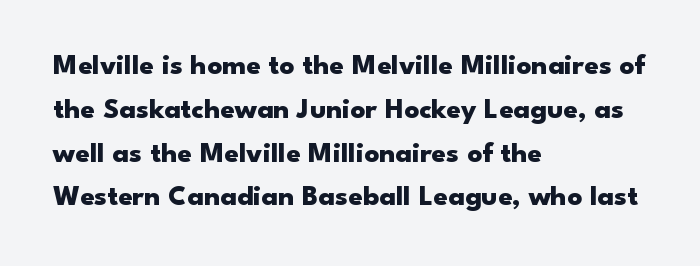
Q: Is the text bold? A: Yes.
Q: Is the text italic (slanted)? A: No, it is upright.
Q: Is the typeface a serif or a sans-serif typeface? A: Sans-serif.
Q: Is the text underlined? A: No.
Q: How is the paragraph aligned? A: Left-aligned.
Q: Is the spacing between letters normal or unusually wide? A: Normal.
Q: Is the spacing between lines tight, normal or loose? A: Normal.
Q: Width (condensed, normal, or wide)? A: Wide.
Q: Stroke contrast? A: Low.
Q: x-height? A: Small.
Q: Monospaced? A: No.
